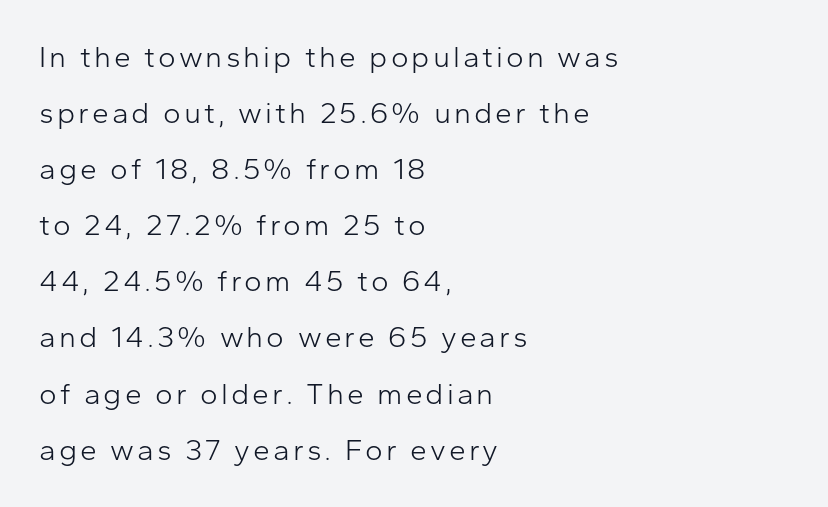
The image shows 30 px light sans-serif type, upright; set left-aligned, line spacing 1.87x, not underlined; low stroke contrast and a medium x-height.
